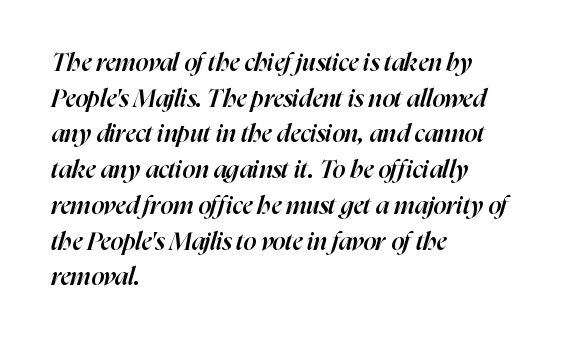
No extra tracking has been applied to these lines. Firm but not heavy-handed strokes: this text is semibold. An italicized treatment has been applied to the whole sample. The space directly below the letters is spotless. The lines sit at an ordinary, default distance from one another.
